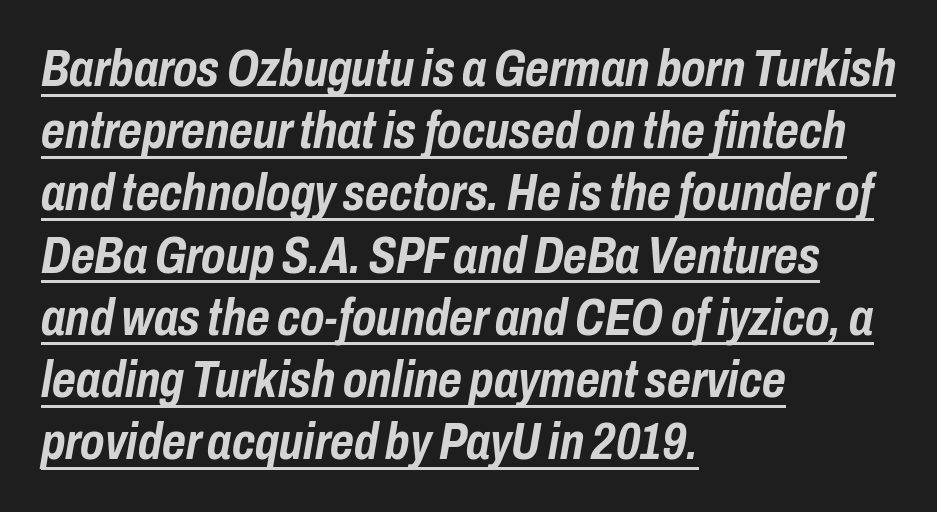
The image shows 51 px semibold, condensed type, italic (leaning right); set left-aligned, line spacing 1.22x, normal letter spacing, underlined; low stroke contrast and a medium x-height.
